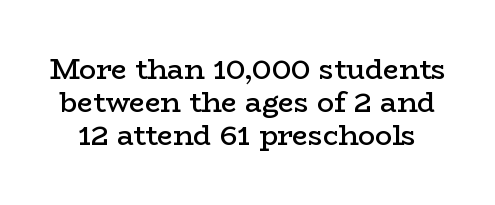
{"serif": "yes", "italic": "no", "bold": "semi", "weight": "semibold", "width": "wide", "stroke_contrast": "low", "x_height": "medium", "monospaced": "no", "underline": "no", "line_spacing_ratio": 1.18, "letter_spacing": "normal", "letter_spacing_em": 0.0, "glyph_px": 28}
